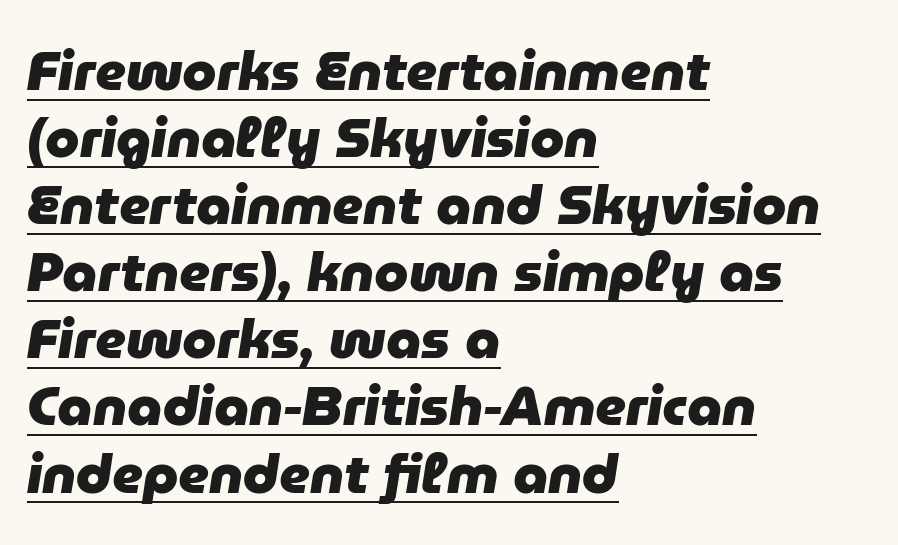
{"italic": "yes", "lean": "right", "slant_degrees": 9, "bold": "yes", "weight": "heavy", "width": "normal", "stroke_contrast": "low", "x_height": "medium", "monospaced": "no", "underline": "yes", "align": "left", "line_spacing_ratio": 1.22, "letter_spacing": "normal", "letter_spacing_em": 0.0, "glyph_px": 55}
